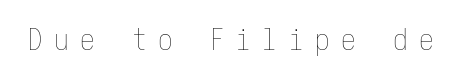
The image shows 29 px thin, condensed type, upright; set unusually wide letter spacing (+0.4 em), not underlined; low stroke contrast and a medium x-height.
